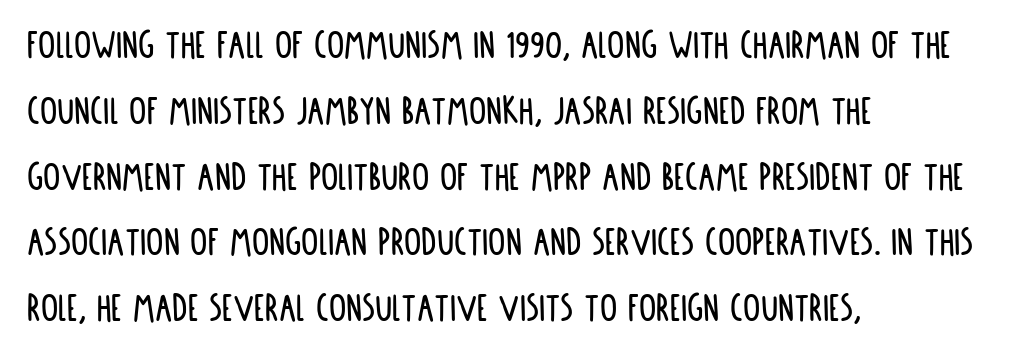
{"serif": "no", "italic": "no", "width": "condensed", "stroke_contrast": "low", "x_height": "large", "monospaced": "no", "underline": "no", "align": "left", "line_spacing": "normal", "line_spacing_ratio": 1.53, "letter_spacing": "normal", "letter_spacing_em": 0.0, "glyph_px": 43}
